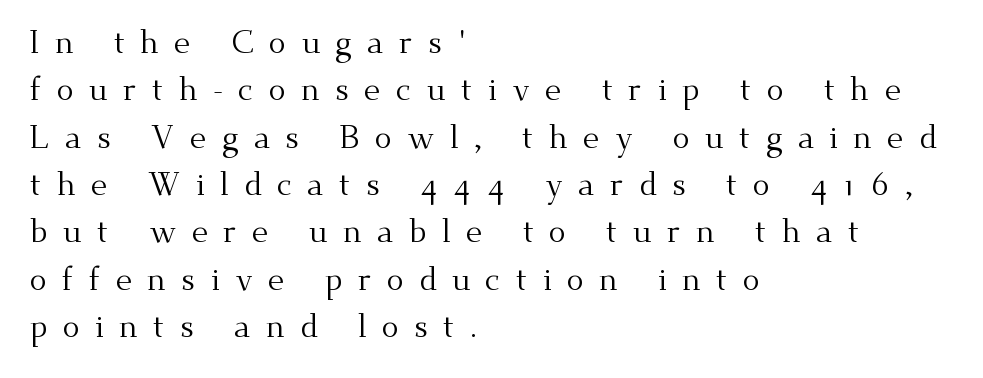
The image shows 32 px regular-weight serif type, upright; set left-aligned, normal line spacing (1.48x), unusually wide letter spacing (+0.48 em), not underlined; medium stroke contrast and a small x-height.
